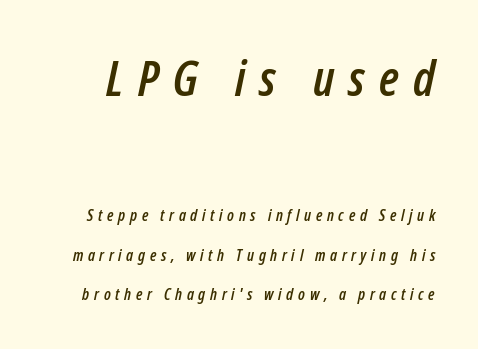
Q: Is the text italic (slanted)? A: Yes, it leans right by about 12 degrees.
Q: Is the text underlined? A: No.
Q: Is the spacing between letters normal or unusually wide? A: Unusually wide.
Q: Is the spacing between lines tight, normal or loose? A: Loose.
Q: Which block of text is set in a larger size, the first (top) or the second (bottom)? A: The first (top) one.
Q: Width (condensed, normal, or wide)? A: Condensed.
Q: Stroke contrast? A: Low.
Q: x-height? A: Medium.
Q: Monospaced? A: No.
